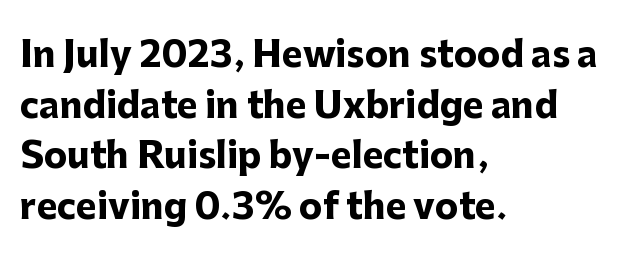
Q: Is the text bold? A: Yes.
Q: Is the text italic (slanted)? A: No, it is upright.
Q: Is the typeface a serif or a sans-serif typeface? A: Sans-serif.
Q: Is the text underlined? A: No.
Q: How is the paragraph aligned? A: Left-aligned.
Q: Is the spacing between letters normal or unusually wide? A: Normal.
Q: Is the spacing between lines tight, normal or loose? A: Normal.
Q: Width (condensed, normal, or wide)? A: Normal.
Q: Stroke contrast? A: Low.
Q: x-height? A: Medium.
Q: Monospaced? A: No.
